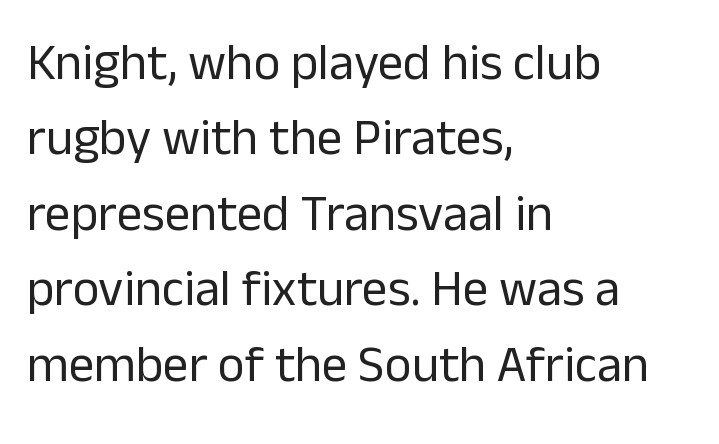
{"serif": "no", "italic": "no", "bold": "no", "weight": "regular", "width": "normal", "stroke_contrast": "low", "x_height": "medium", "monospaced": "no", "underline": "no", "align": "left", "line_spacing": "normal", "line_spacing_ratio": 1.48, "letter_spacing": "normal", "letter_spacing_em": 0.0, "glyph_px": 51}
